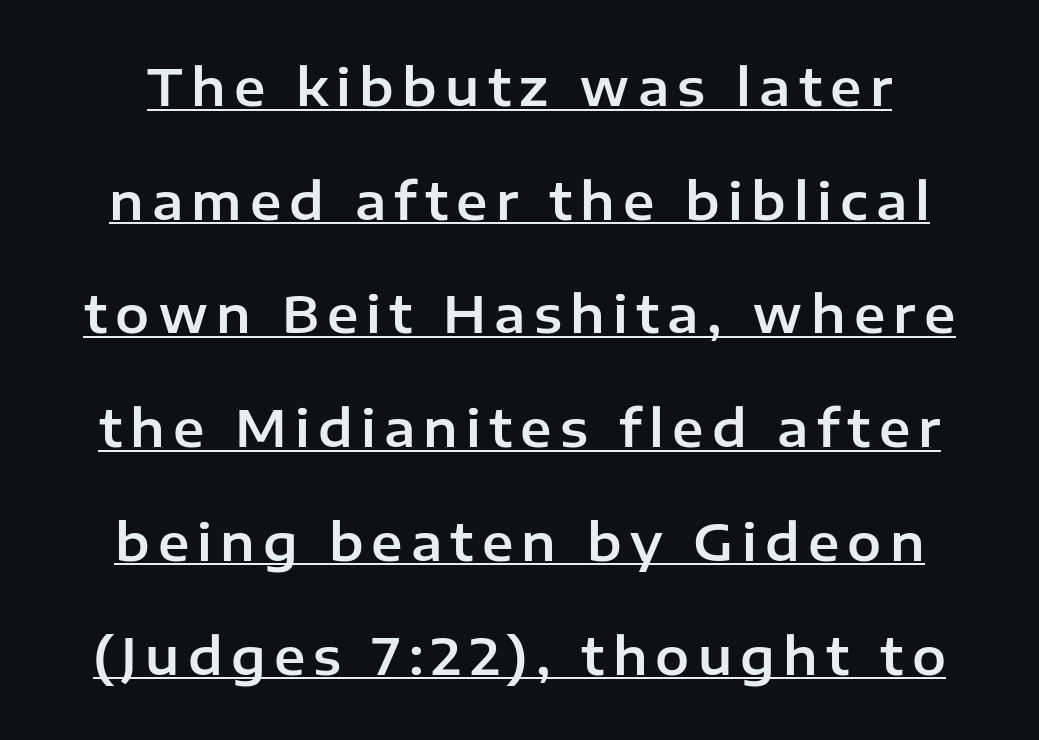
The image shows 51 px sans-serif type, upright; set loose line spacing (2.23x), underlined; low stroke contrast and a medium x-height.
